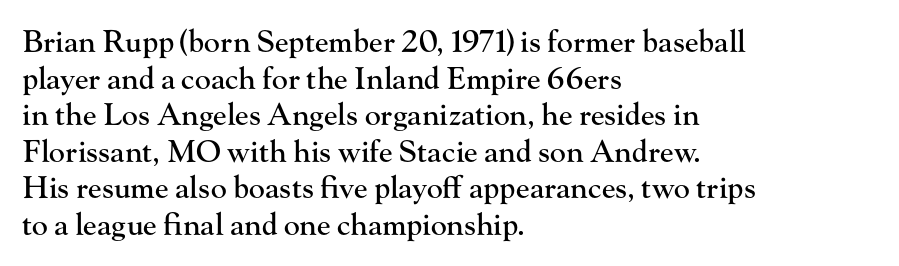
Q: Is the text italic (slanted)? A: No, it is upright.
Q: Is the typeface a serif or a sans-serif typeface? A: Serif.
Q: Is the text underlined? A: No.
Q: How is the paragraph aligned? A: Left-aligned.
Q: Is the spacing between letters normal or unusually wide? A: Normal.
Q: Width (condensed, normal, or wide)? A: Normal.
Q: Stroke contrast? A: High.
Q: x-height? A: Small.
Q: Monospaced? A: No.
